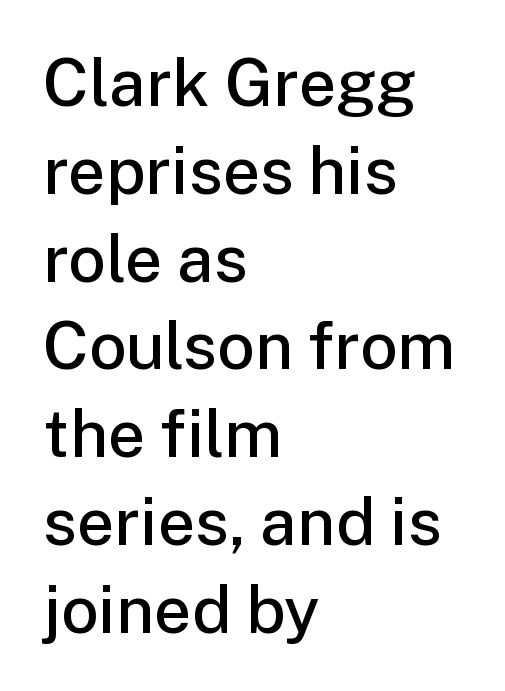
Letter spacing: default. Posture: straight, roman, zero tilt. Horizontally, the lines are justified to the leading edge only. Plain, unruled lines of type.
